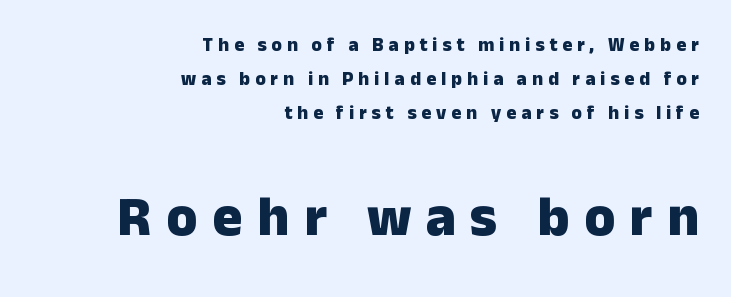
The image shows 56 px heavy sans-serif type, upright; set right-aligned, line spacing 1.79x, unusually wide letter spacing (+0.26 em), not underlined; the second (bottom) block is 2.95x larger; low stroke contrast and a medium x-height.
